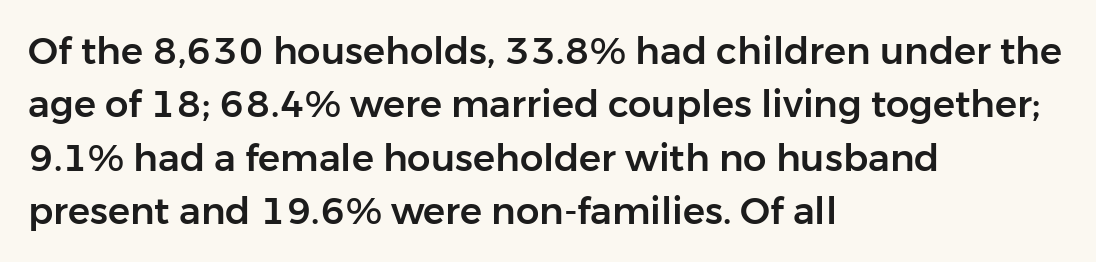
The image shows 37 px sans-serif type, upright; set left-aligned, normal line spacing (1.44x), normal letter spacing, not underlined; low stroke contrast and a medium x-height.
